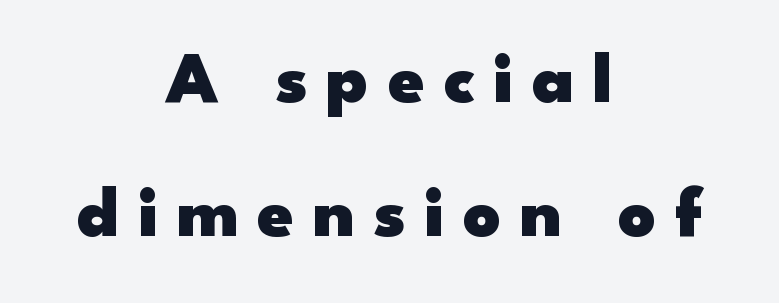
Tracking value appears strongly positive — letters spread wide. Teacher's note: observe the equal gaps on both sides — that is centered alignment. The characters display no serif detailing; their extremities are plain. No italicization has been applied; the sample stays upright.
